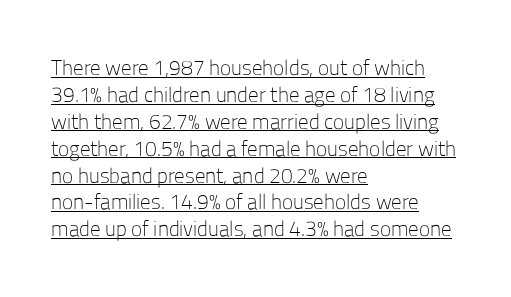
Q: Is the text bold? A: No.
Q: Is the text italic (slanted)? A: No, it is upright.
Q: Is the text underlined? A: Yes.
Q: How is the paragraph aligned? A: Left-aligned.
Q: Is the spacing between letters normal or unusually wide? A: Normal.
Q: Is the spacing between lines tight, normal or loose? A: Normal.
